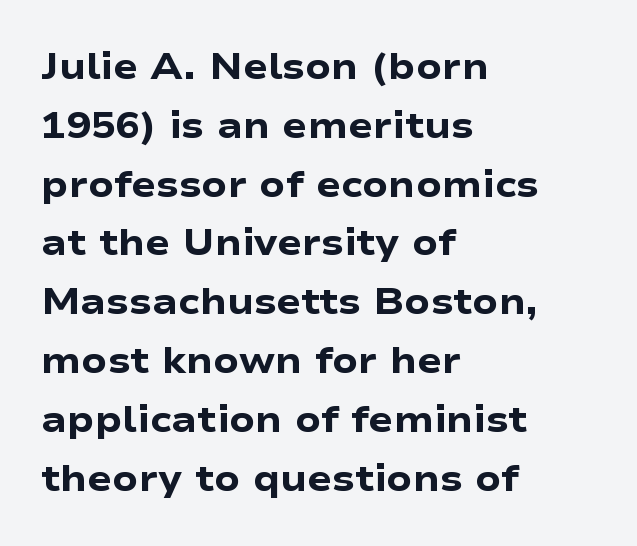
Unlike italic type, these characters show no tilt at all. The passage is arranged the way most books set body copy — flush left. Evenly set lines give the paragraph a standard silhouette. Does the type have serifs? No, each stem ends abruptly. Anything drawn beneath the words? Only blank space.
